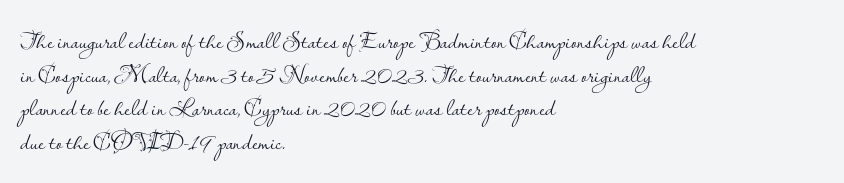
{"bold": "no", "underline": "no", "align": "left", "line_spacing": "normal", "line_spacing_ratio": 1.35, "letter_spacing": "normal", "letter_spacing_em": 0.0, "glyph_px": 25}
